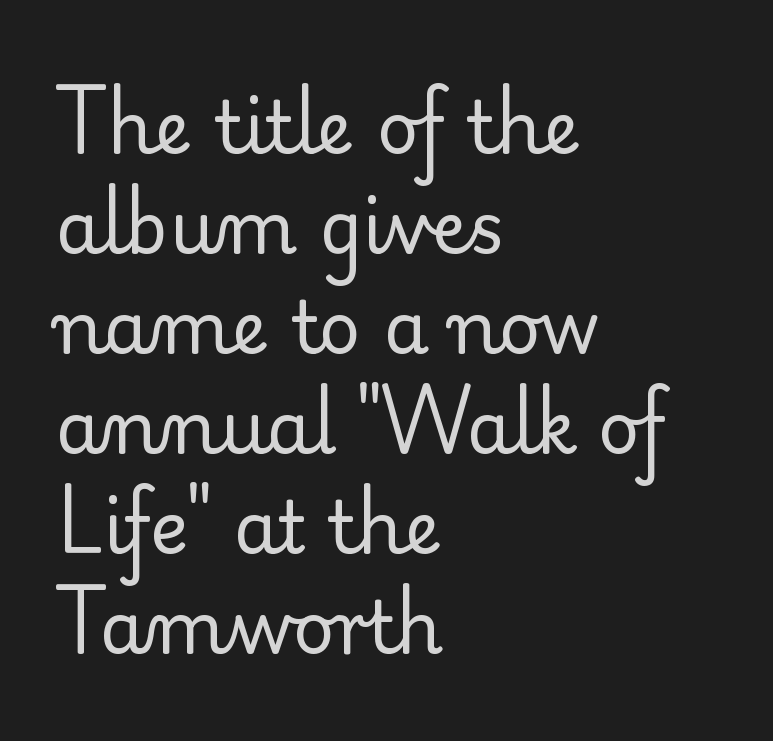
Q: Is the text bold? A: No.
Q: Is the text italic (slanted)? A: No, it is upright.
Q: Is the typeface a serif or a sans-serif typeface? A: Serif.
Q: Is the text underlined? A: No.
Q: How is the paragraph aligned? A: Left-aligned.
Q: Is the spacing between letters normal or unusually wide? A: Normal.
Q: Is the spacing between lines tight, normal or loose? A: Normal.
Q: Width (condensed, normal, or wide)? A: Normal.
Q: Stroke contrast? A: Low.
Q: x-height? A: Small.
Q: Monospaced? A: No.
